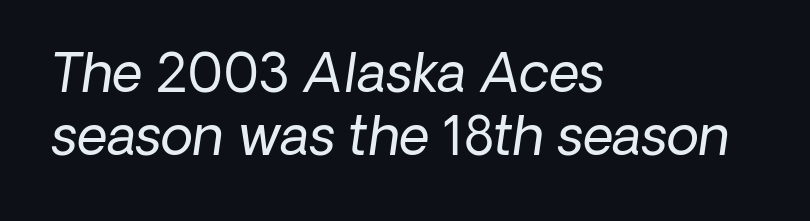
Q: Is the text bold? A: No.
Q: Is the typeface a serif or a sans-serif typeface? A: Sans-serif.
Q: Is the text underlined? A: No.
Q: How is the paragraph aligned? A: Left-aligned.
Q: Is the spacing between letters normal or unusually wide? A: Normal.
Q: Width (condensed, normal, or wide)? A: Normal.
Q: Stroke contrast? A: Low.
Q: x-height? A: Medium.
Q: Monospaced? A: No.
